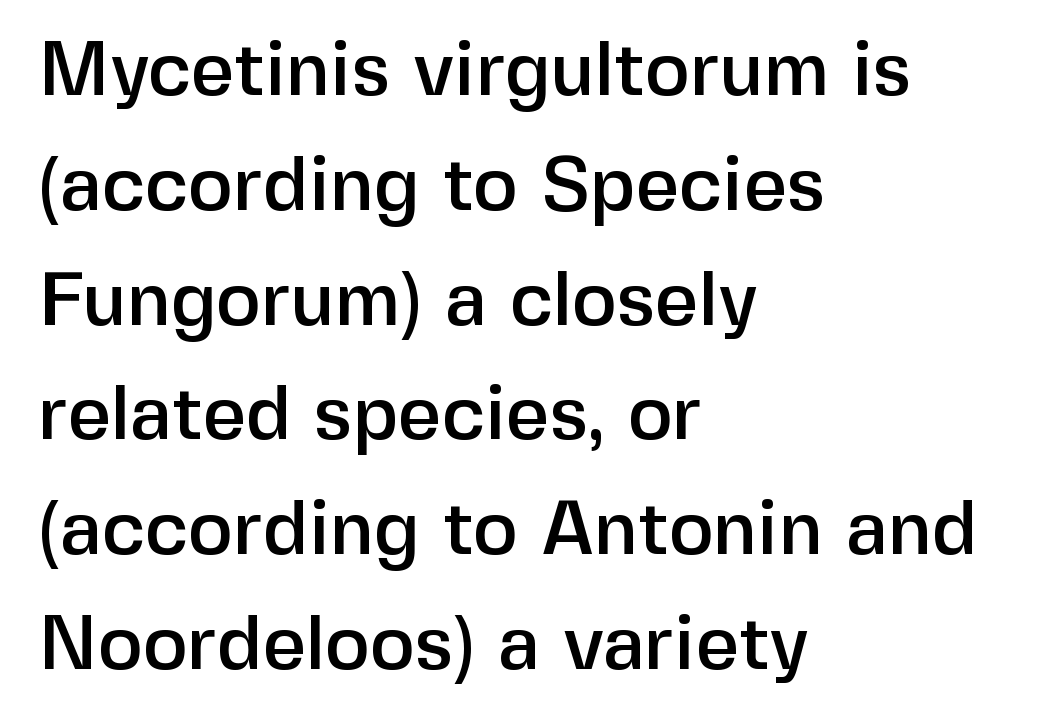
To sum up the face: it is a sans, with no serifs. The letterforms sit shoulder to shoulder at normal distance. Normally led — the rows are evenly, conventionally spaced. This sample uses an upright cut, with every glyph sitting square on the baseline. A classic flush-left, rag-right setting is used for this passage.
